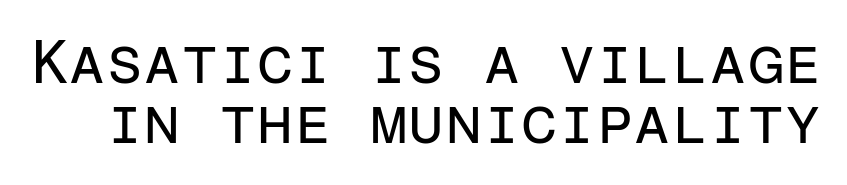
Q: Is the text bold? A: No.
Q: Is the text italic (slanted)? A: No, it is upright.
Q: Is the typeface a serif or a sans-serif typeface? A: Sans-serif.
Q: Is the text underlined? A: No.
Q: Is the spacing between letters normal or unusually wide? A: Normal.
Q: Is the spacing between lines tight, normal or loose? A: Tight.
Q: Width (condensed, normal, or wide)? A: Normal.
Q: Stroke contrast? A: Low.
Q: x-height? A: Medium.
Q: Monospaced? A: Yes.
